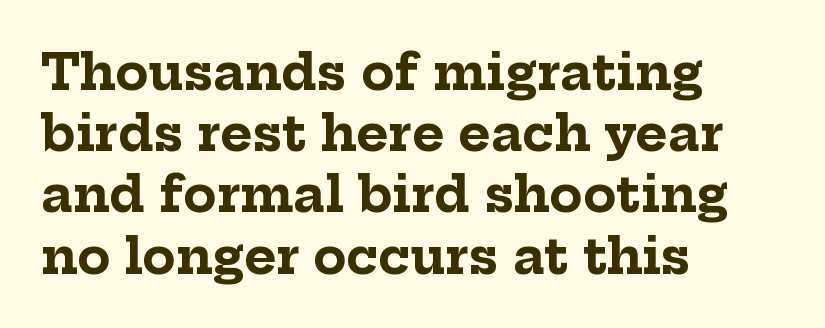
{"serif": "yes", "italic": "no", "bold": "yes", "weight": "bold", "width": "normal", "stroke_contrast": "low", "x_height": "medium", "monospaced": "no", "underline": "no", "align": "left", "line_spacing": "normal", "line_spacing_ratio": 1.25, "letter_spacing": "normal", "letter_spacing_em": 0.0, "glyph_px": 49}
